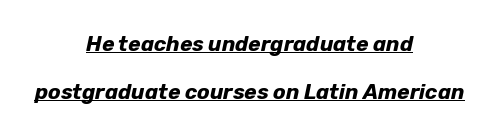
The image shows 21 px bold type, italic (leaning right); set centered, loose line spacing (2.3x), normal letter spacing, underlined.
